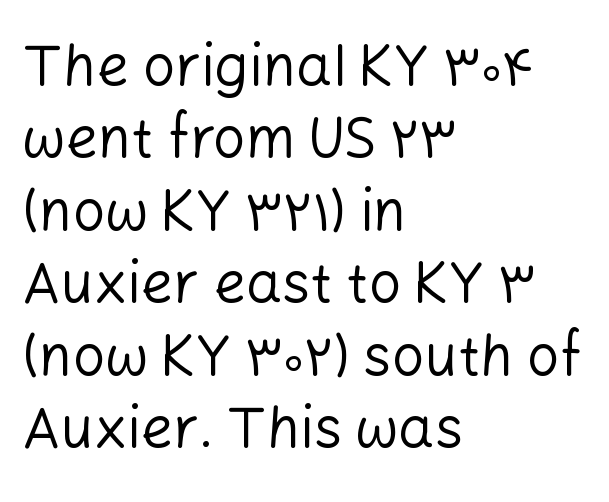
Rendered with straight, roman letterforms. The paragraph has a hard left edge and a soft right edge. No heavy texture on the line: the type isn't bold. Letter spacing: default.
